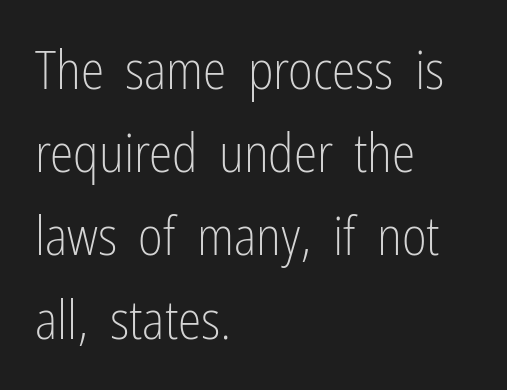
Q: Is the text bold? A: No.
Q: Is the text italic (slanted)? A: No, it is upright.
Q: Is the typeface a serif or a sans-serif typeface? A: Sans-serif.
Q: Is the text underlined? A: No.
Q: How is the paragraph aligned? A: Left-aligned.
Q: Is the spacing between letters normal or unusually wide? A: Normal.
Q: Is the spacing between lines tight, normal or loose? A: Normal.
Q: Width (condensed, normal, or wide)? A: Condensed.
Q: Stroke contrast? A: Low.
Q: x-height? A: Medium.
Q: Monospaced? A: No.
